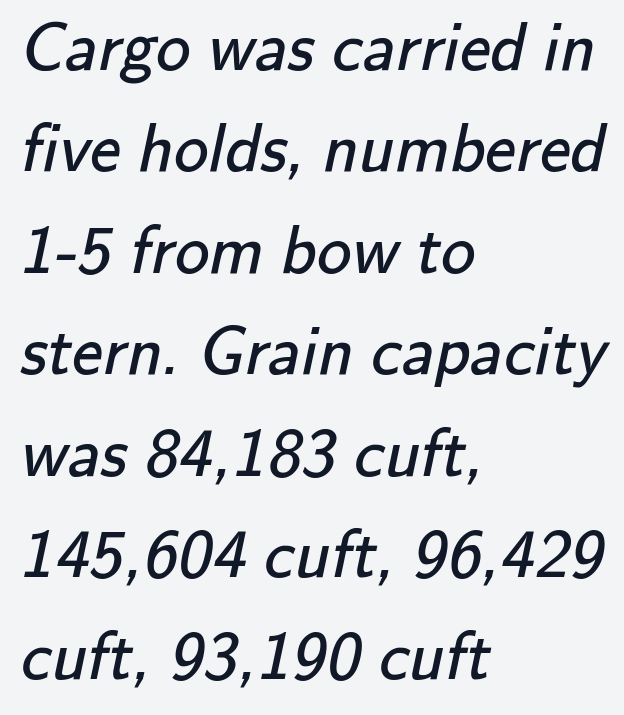
The image shows 69 px regular-weight sans-serif type; set left-aligned, normal line spacing (1.47x), normal letter spacing, not underlined; low stroke contrast and a small x-height.
